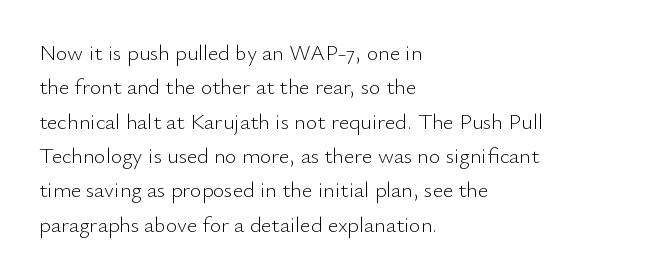
Q: Is the text bold? A: No.
Q: Is the text italic (slanted)? A: No, it is upright.
Q: Is the text underlined? A: No.
Q: How is the paragraph aligned? A: Left-aligned.
Q: Is the spacing between letters normal or unusually wide? A: Normal.
Q: Is the spacing between lines tight, normal or loose? A: Normal.
